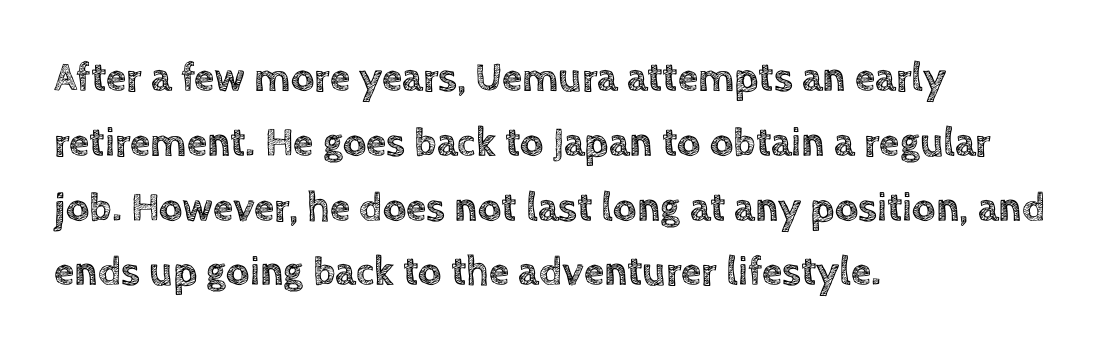
{"italic": "no", "width": "normal", "x_height": "large", "monospaced": "no", "underline": "no", "align": "left", "line_spacing": "normal", "line_spacing_ratio": 1.58, "letter_spacing": "normal", "letter_spacing_em": 0.0, "glyph_px": 41}
